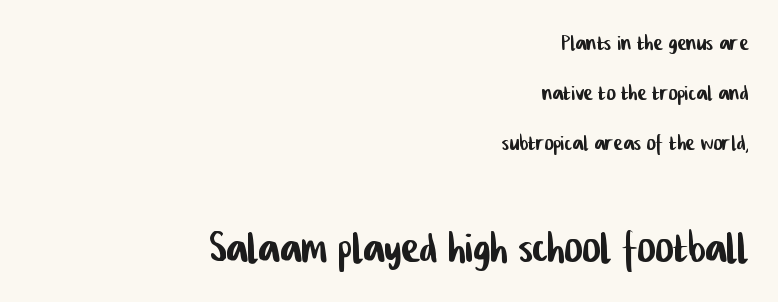
Regarding serifs, this sample does without them. Varying glyph widths throughout — classic text-font behaviour. Check the space under the baseline: it is left empty. Layout note: lines flush right. The passage shown has conventional tracking throughout.
